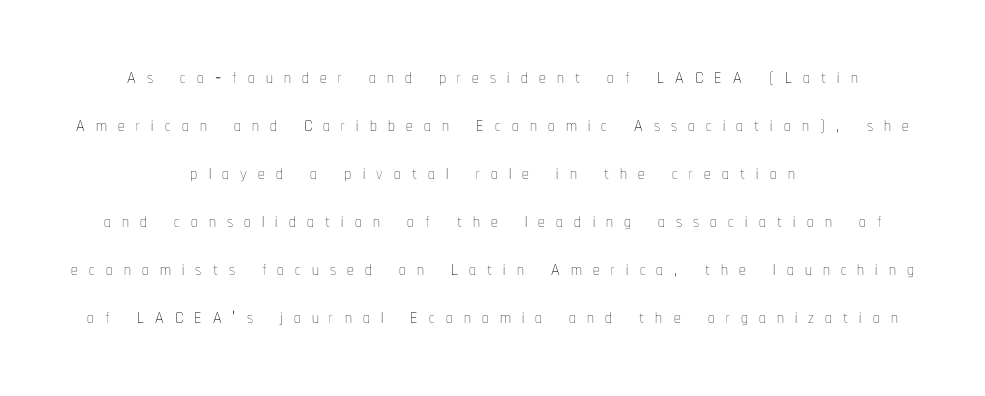
{"italic": "no", "bold": "no", "underline": "no", "align": "center", "line_spacing_ratio": 1.78, "letter_spacing": "wide", "letter_spacing_em": 0.41, "glyph_px": 27}
